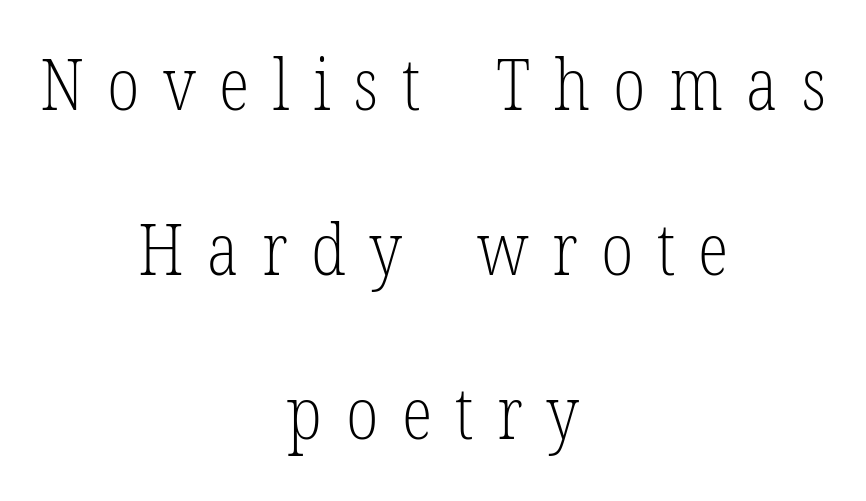
{"serif": "yes", "italic": "no", "bold": "no", "weight": "light", "width": "condensed", "stroke_contrast": "low", "x_height": "medium", "monospaced": "no", "underline": "no", "align": "center", "line_spacing": "loose", "line_spacing_ratio": 2.32, "letter_spacing": "wide", "letter_spacing_em": 0.33, "glyph_px": 71}
